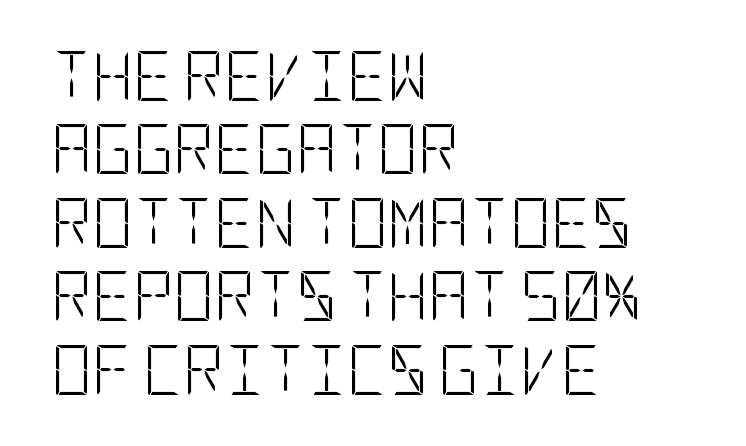
Q: Is the text bold? A: No.
Q: Is the text italic (slanted)? A: No, it is upright.
Q: Is the typeface a serif or a sans-serif typeface? A: Sans-serif.
Q: Is the text underlined? A: No.
Q: How is the paragraph aligned? A: Left-aligned.
Q: Is the spacing between letters normal or unusually wide? A: Normal.
Q: Is the spacing between lines tight, normal or loose? A: Normal.
Q: Width (condensed, normal, or wide)? A: Condensed.
Q: Stroke contrast? A: Low.
Q: x-height? A: Large.
